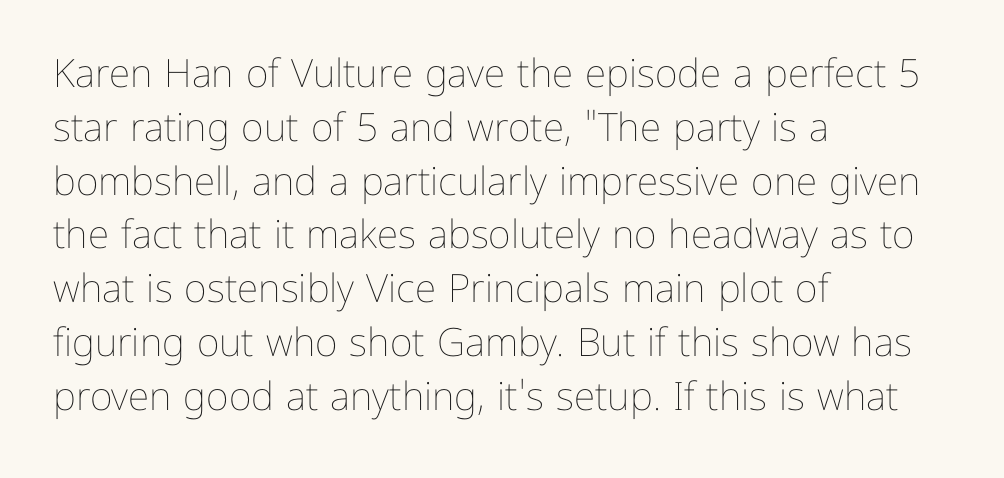
{"italic": "no", "bold": "no", "weight": "thin", "width": "normal", "stroke_contrast": "low", "x_height": "medium", "monospaced": "no", "underline": "no", "align": "left", "line_spacing": "normal", "line_spacing_ratio": 1.38, "letter_spacing": "normal", "letter_spacing_em": 0.0, "glyph_px": 39}
